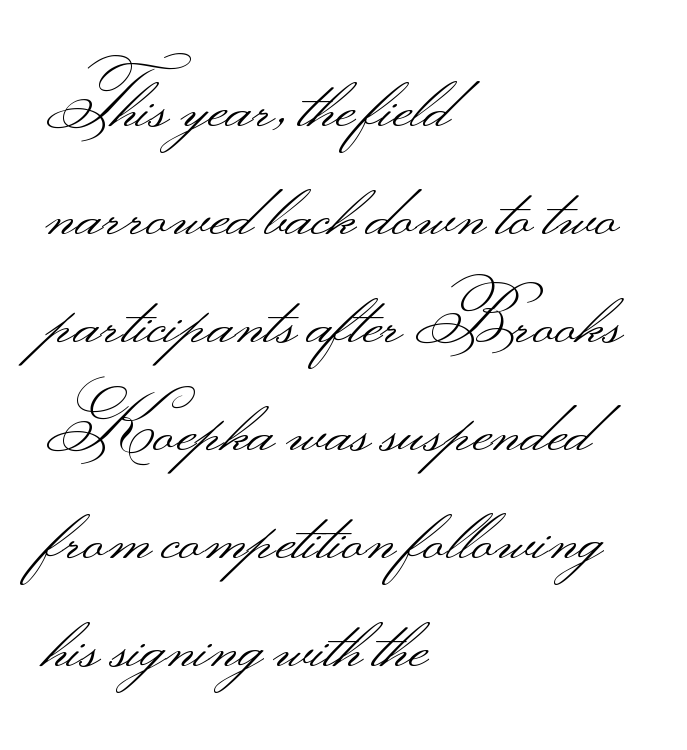
{"serif": "no", "bold": "no", "weight": "light", "width": "wide", "stroke_contrast": "medium", "monospaced": "no", "underline": "no", "align": "left", "line_spacing": "normal", "line_spacing_ratio": 1.48, "letter_spacing": "normal", "letter_spacing_em": 0.0, "glyph_px": 73}
